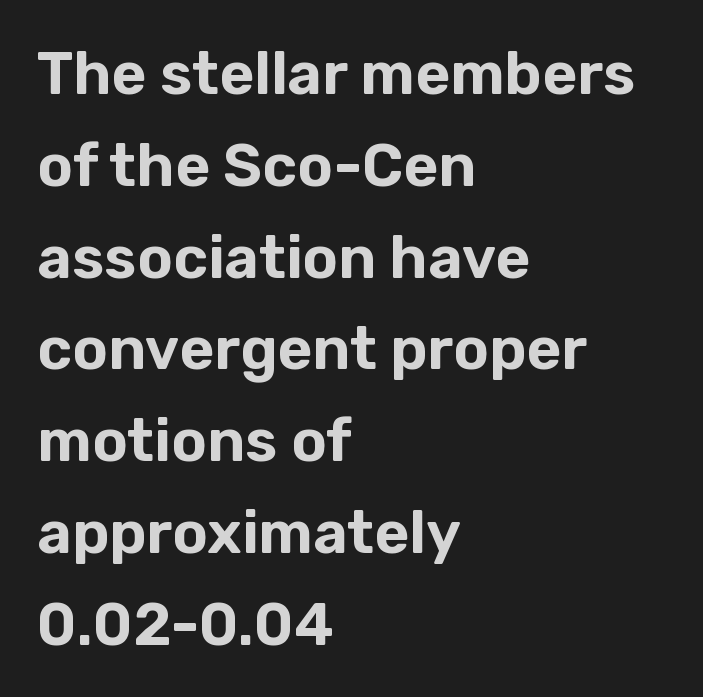
The image shows 60 px sans-serif type, upright; set left-aligned, normal line spacing (1.53x), normal letter spacing, not underlined; low stroke contrast and a medium x-height.
